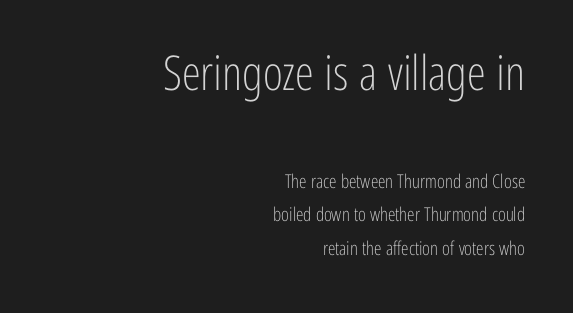
{"serif": "no", "italic": "no", "bold": "no", "weight": "light", "width": "condensed", "stroke_contrast": "low", "x_height": "medium", "monospaced": "no", "underline": "no", "align": "right", "line_spacing_ratio": 1.76, "letter_spacing": "normal", "letter_spacing_em": 0.0, "larger_block": "first", "size_ratio": 2.53, "glyph_px": 48}
